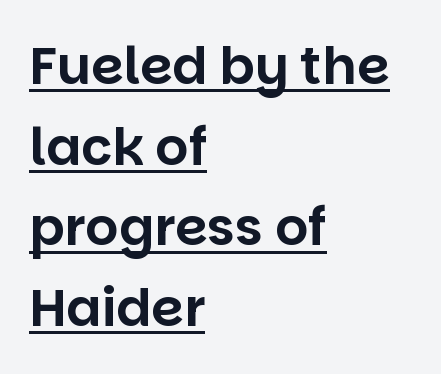
The paragraph shown leans on its left margin. Is this a fixed-width face? No — the glyphs have proportional, varying widths. A roman cut, with each character standing at attention. The horizontal fit of the characters is conventional and even. Note: no serifs on the glyphs. Regarding leading, the lines here are spaced in the standard way.
